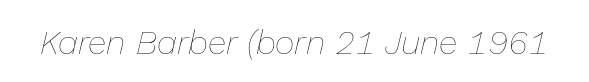
Q: Is the text bold? A: No.
Q: Is the text italic (slanted)? A: Yes, it leans right by about 13 degrees.
Q: Is the text underlined? A: No.
Q: Is the spacing between letters normal or unusually wide? A: Normal.
Q: Width (condensed, normal, or wide)? A: Normal.
Q: Stroke contrast? A: Low.
Q: x-height? A: Medium.
Q: Monospaced? A: No.
